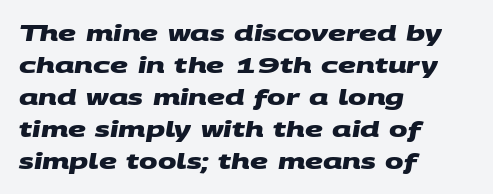
{"bold": "yes", "underline": "no", "align": "left", "line_spacing": "normal", "line_spacing_ratio": 1.46, "letter_spacing": "normal", "letter_spacing_em": 0.0, "glyph_px": 22}
